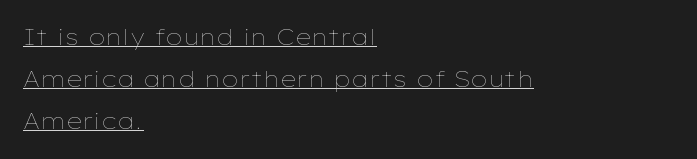
Is there any slant? The stems are plumb. Each word holds together tightly as a unit, with standard inter-letter gaps. Notice how the passage keeps a crisp vertical edge on the left only. Reading down the column, the eye jumps a long way to each next line. Stems and bowls with no extra thickness — not bold. A continuous stroke trails under the words, as in a hyperlink.
